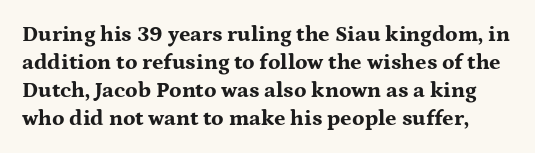
{"italic": "no", "bold": "yes", "underline": "no", "line_spacing": "normal", "line_spacing_ratio": 1.27, "letter_spacing": "normal", "letter_spacing_em": 0.0, "glyph_px": 22}
